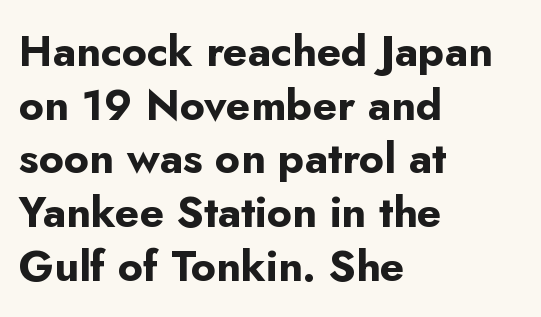
{"serif": "no", "italic": "no", "bold": "yes", "weight": "bold", "width": "normal", "stroke_contrast": "low", "x_height": "small", "monospaced": "no", "underline": "no", "align": "left", "line_spacing": "normal", "line_spacing_ratio": 1.25, "letter_spacing": "normal", "letter_spacing_em": 0.0, "glyph_px": 43}
